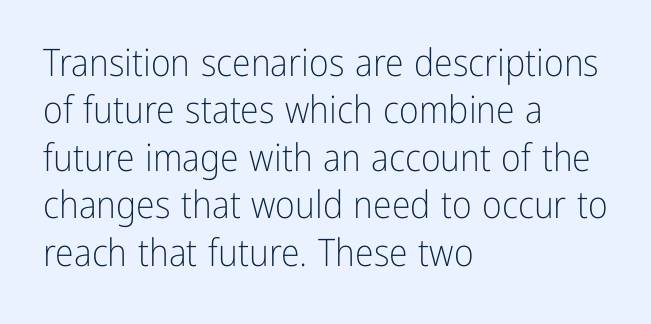
{"serif": "no", "italic": "no", "bold": "no", "weight": "light", "width": "condensed", "stroke_contrast": "low", "x_height": "medium", "monospaced": "no", "underline": "no", "align": "left", "line_spacing": "normal", "line_spacing_ratio": 1.25, "letter_spacing": "normal", "letter_spacing_em": 0.0, "glyph_px": 38}
